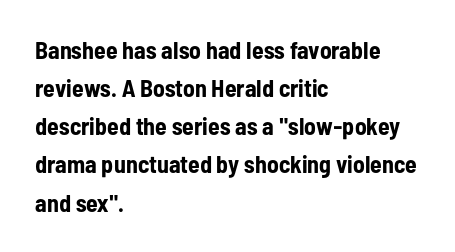
The image shows 24 px bold type, upright; set left-aligned, normal line spacing (1.59x), normal letter spacing, not underlined.
